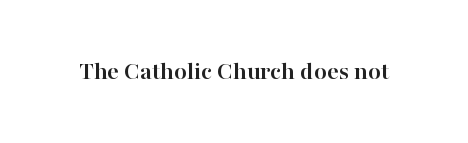
Only glyphs here, with clear space below each row. Rendered with straight, roman letterforms. The glyphs have the mass of a bold cut. Observe the ordinary spacing: letters are neighbours, not strangers.
